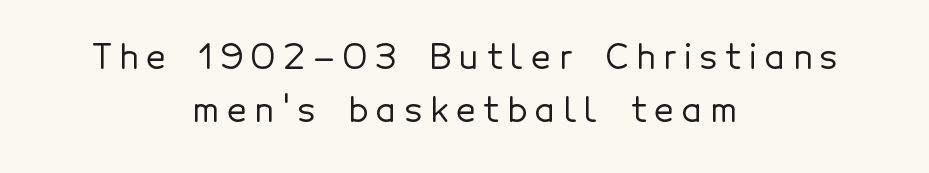
The image shows 34 px sans-serif type, upright; set centered, normal line spacing (1.57x), unusually wide letter spacing (+0.24 em), not underlined; a medium x-height.
